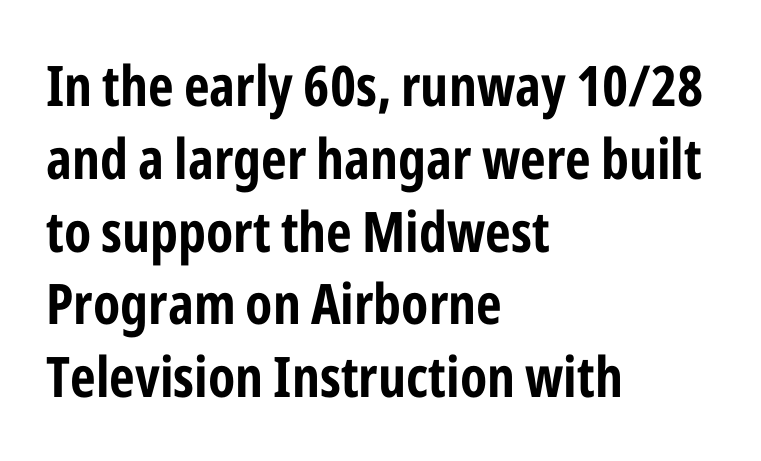
When letters stand straight like this, we call the style roman or upright. The letters are bold, with thick, heavy strokes. Each letter keeps its own natural width here, so spacing adapts to shape. The rag falls on the right side of this text block. Quick note: underline off.
